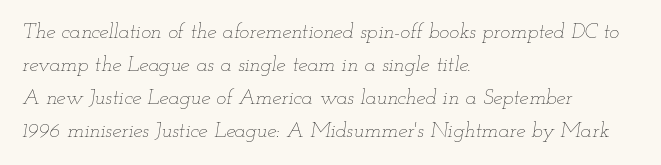
Bold? No — there's no thickening of the strokes. Quick note: interline space is typical. Typeset ragged right — the left edge is the straight one. Slanted lettering throughout. The zone under the glyphs is completely vacant.
